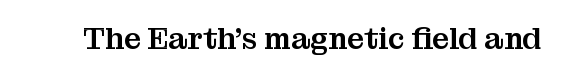
{"serif": "yes", "italic": "no", "width": "normal", "stroke_contrast": "medium", "x_height": "medium", "monospaced": "no", "underline": "no", "letter_spacing": "normal", "letter_spacing_em": 0.0, "glyph_px": 30}
